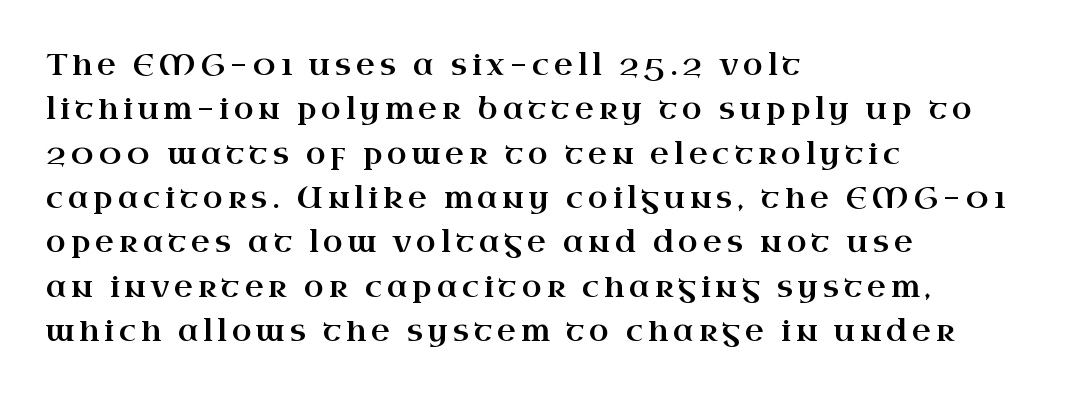
Notice how descenders clear the ascenders below comfortably — that's standard leading. All the whitespace from short lines collects on the right. Is this a sans? No — the strokes have serifs. Each letter keeps its own natural width here, so spacing adapts to shape. It's the straight-up-and-down kind of type.
